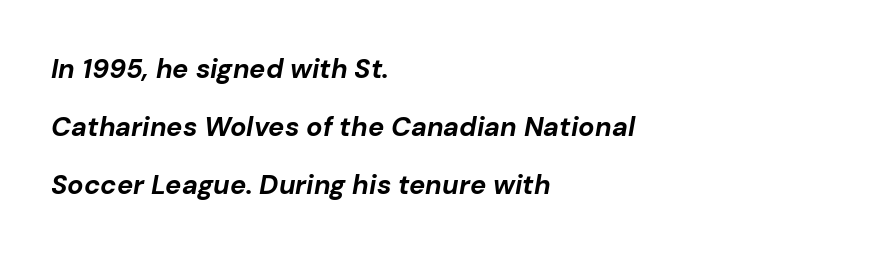
{"italic": "yes", "lean": "right", "slant_degrees": 10, "bold": "yes", "underline": "no", "align": "left", "line_spacing": "loose", "line_spacing_ratio": 2.15, "letter_spacing": "normal", "letter_spacing_em": 0.0, "glyph_px": 27}
